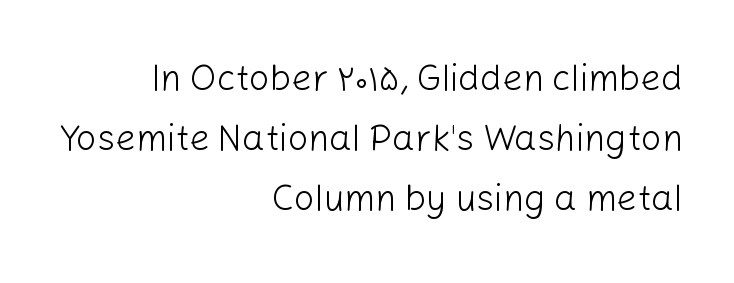
{"serif": "no", "italic": "no", "bold": "no", "weight": "light", "width": "normal", "stroke_contrast": "low", "x_height": "medium", "monospaced": "no", "underline": "no", "align": "right", "line_spacing": "normal", "line_spacing_ratio": 1.66, "letter_spacing": "normal", "letter_spacing_em": 0.0, "glyph_px": 36}
